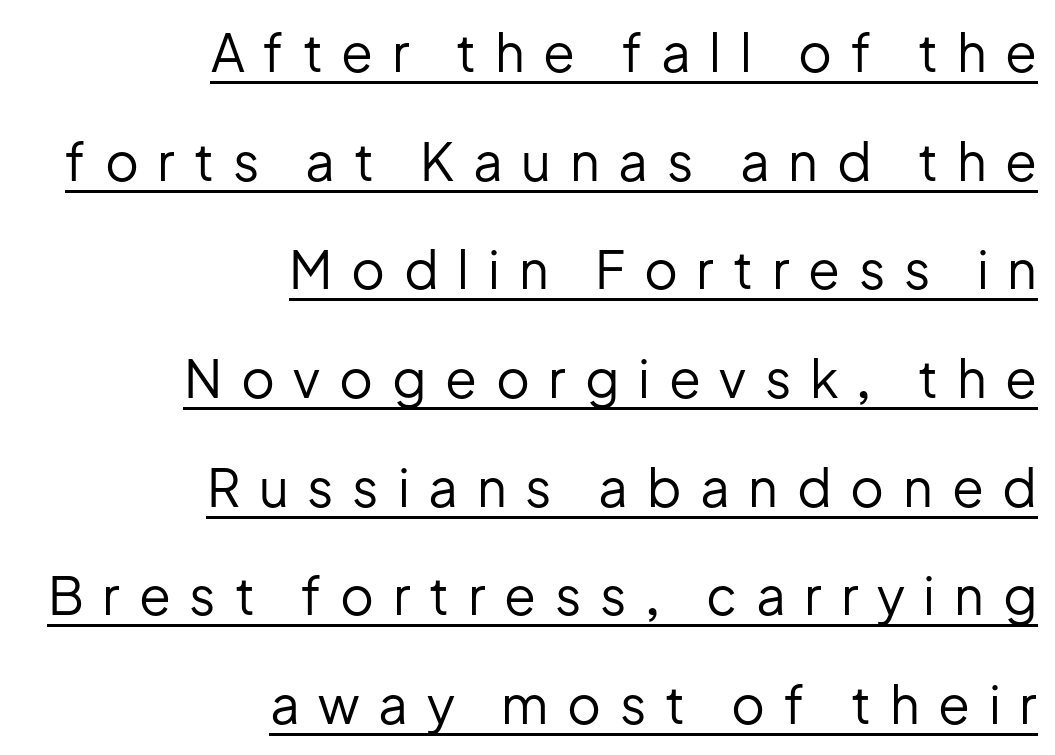
{"serif": "no", "italic": "no", "bold": "no", "weight": "regular", "width": "normal", "stroke_contrast": "low", "x_height": "medium", "monospaced": "no", "underline": "yes", "align": "right", "line_spacing": "loose", "line_spacing_ratio": 2.09, "letter_spacing": "wide", "letter_spacing_em": 0.36, "glyph_px": 52}
